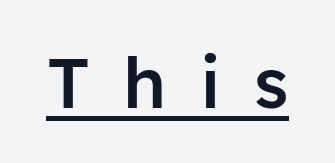
The image shows 71 px semibold sans-serif type, upright; set unusually wide letter spacing (+0.47 em), underlined; low stroke contrast and a medium x-height.
